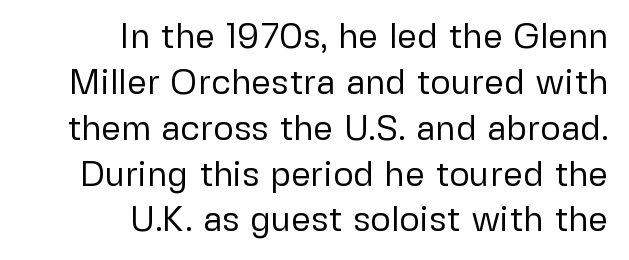
The image shows 35 px regular-weight sans-serif type, upright; set right-aligned, normal line spacing (1.31x), normal letter spacing, not underlined; low stroke contrast and a medium x-height.
